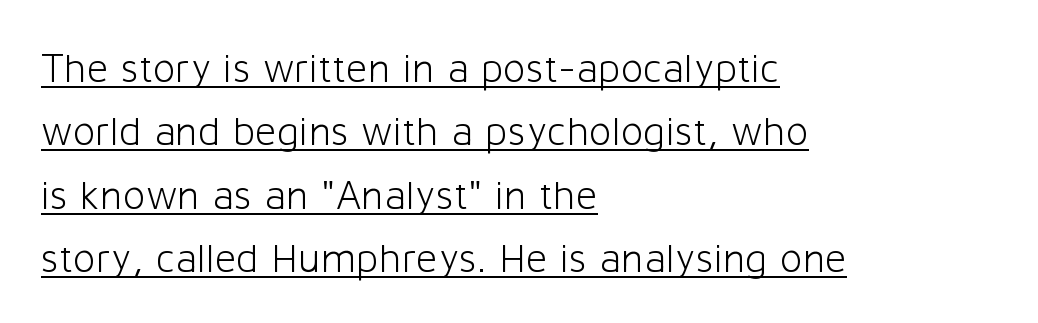
Q: Is the text bold? A: No.
Q: Is the text italic (slanted)? A: No, it is upright.
Q: Is the typeface a serif or a sans-serif typeface? A: Sans-serif.
Q: Is the text underlined? A: Yes.
Q: How is the paragraph aligned? A: Left-aligned.
Q: Is the spacing between letters normal or unusually wide? A: Normal.
Q: Is the spacing between lines tight, normal or loose? A: Normal.
Q: Width (condensed, normal, or wide)? A: Normal.
Q: Stroke contrast? A: Low.
Q: x-height? A: Medium.
Q: Monospaced? A: No.
